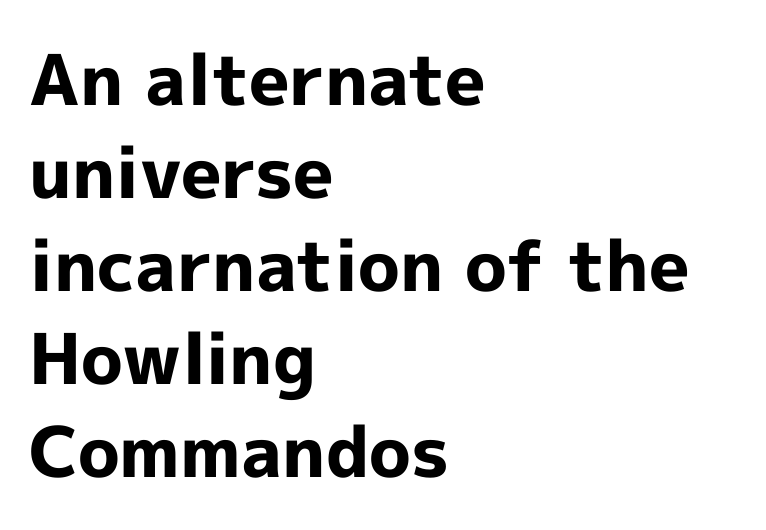
The image shows 70 px bold sans-serif type, upright; set left-aligned, normal line spacing (1.33x), normal letter spacing, not underlined; a medium x-height.
